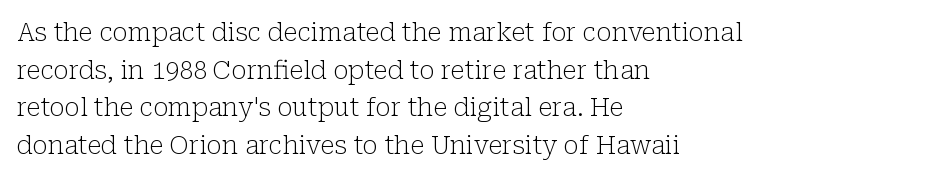
Q: Is the text bold? A: No.
Q: Is the text italic (slanted)? A: No, it is upright.
Q: Is the text underlined? A: No.
Q: How is the paragraph aligned? A: Left-aligned.
Q: Is the spacing between letters normal or unusually wide? A: Normal.
Q: Is the spacing between lines tight, normal or loose? A: Normal.
